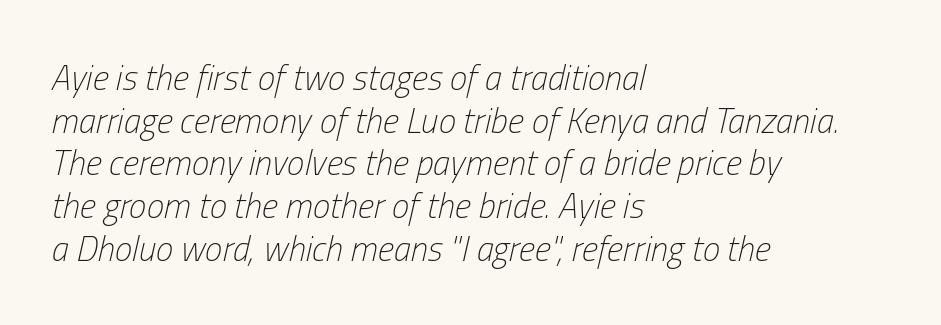
An italicized treatment has been applied to the whole sample. The typesetter chose a ragged-right arrangement here. The rendering uses natural spacing where letterforms have individual widths. Has an underline been added? It has not.
